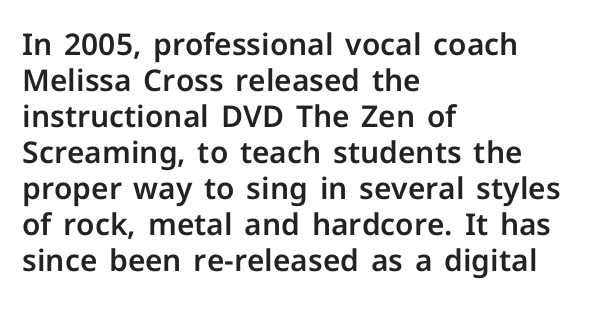
Q: Is the text italic (slanted)? A: No, it is upright.
Q: Is the typeface a serif or a sans-serif typeface? A: Sans-serif.
Q: Is the text underlined? A: No.
Q: How is the paragraph aligned? A: Left-aligned.
Q: Is the spacing between letters normal or unusually wide? A: Normal.
Q: Width (condensed, normal, or wide)? A: Normal.
Q: Stroke contrast? A: Low.
Q: x-height? A: Medium.
Q: Monospaced? A: No.
